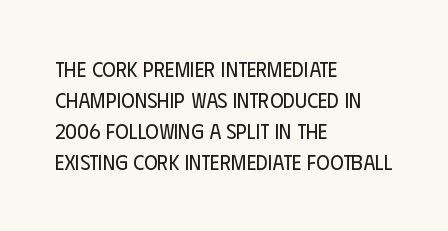
Q: Is the text bold? A: No.
Q: Is the text italic (slanted)? A: No, it is upright.
Q: Is the text underlined? A: No.
Q: How is the paragraph aligned? A: Left-aligned.
Q: Is the spacing between letters normal or unusually wide? A: Normal.
Q: Is the spacing between lines tight, normal or loose? A: Normal.
